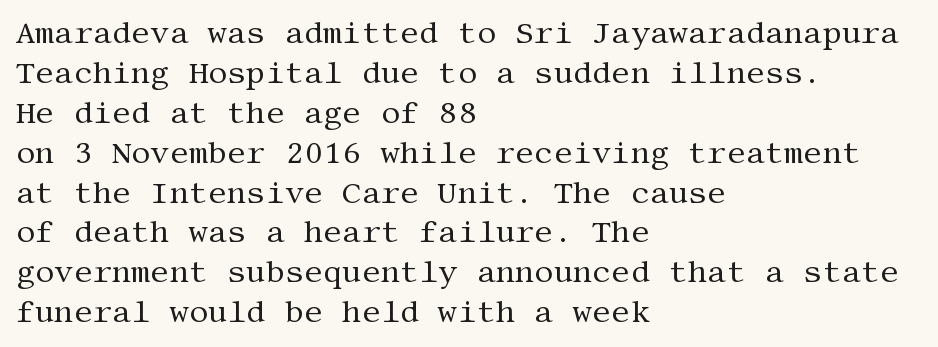
{"serif": "yes", "italic": "no", "bold": "no", "weight": "regular", "width": "normal", "stroke_contrast": "medium", "x_height": "large", "underline": "no", "align": "left", "line_spacing": "normal", "line_spacing_ratio": 1.33, "letter_spacing": "normal", "letter_spacing_em": 0.0, "glyph_px": 30}
